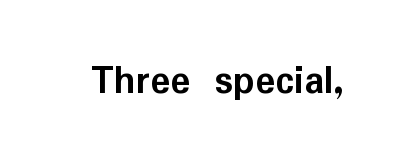
The image shows 42 px semibold sans-serif type, upright; set normal letter spacing, not underlined; low stroke contrast and a medium x-height.
